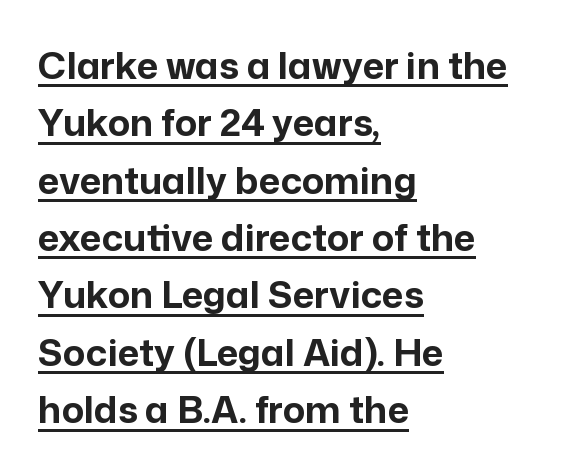
{"serif": "no", "italic": "no", "bold": "yes", "weight": "bold", "width": "normal", "stroke_contrast": "low", "x_height": "medium", "monospaced": "no", "underline": "yes", "align": "left", "line_spacing": "normal", "line_spacing_ratio": 1.55, "letter_spacing": "normal", "letter_spacing_em": 0.0, "glyph_px": 37}
